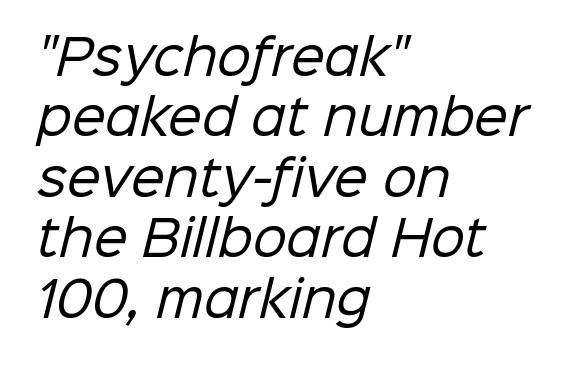
{"serif": "no", "bold": "no", "weight": "regular", "width": "normal", "stroke_contrast": "low", "x_height": "medium", "monospaced": "no", "underline": "no", "align": "left", "line_spacing": "normal", "line_spacing_ratio": 1.26, "letter_spacing": "normal", "letter_spacing_em": 0.0, "glyph_px": 48}
